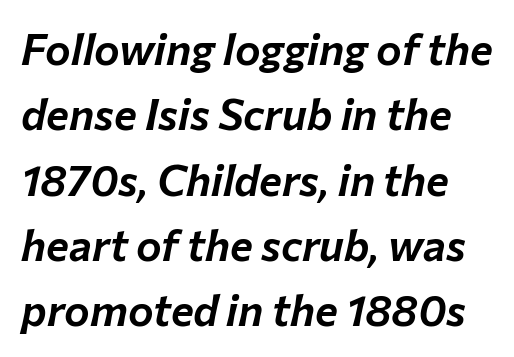
Q: Is the text italic (slanted)? A: Yes, it leans right by about 12 degrees.
Q: Is the text underlined? A: No.
Q: Is the spacing between letters normal or unusually wide? A: Normal.
Q: Is the spacing between lines tight, normal or loose? A: Normal.
Q: Width (condensed, normal, or wide)? A: Normal.
Q: Stroke contrast? A: Low.
Q: x-height? A: Medium.
Q: Monospaced? A: No.
